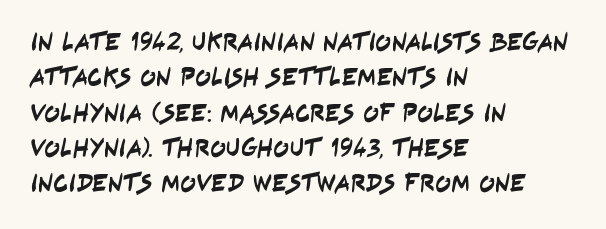
Q: Is the text underlined? A: No.
Q: How is the paragraph aligned? A: Left-aligned.
Q: Is the spacing between letters normal or unusually wide? A: Normal.
Q: Is the spacing between lines tight, normal or loose? A: Normal.
